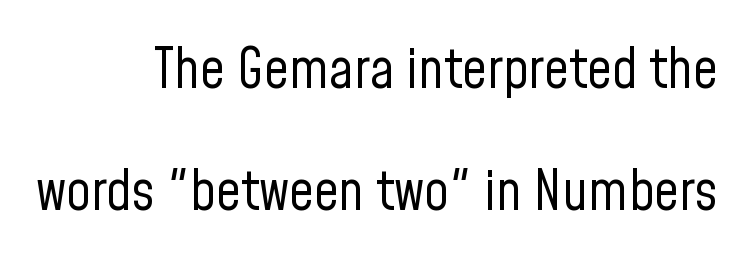
The axis of the letterforms is exactly vertical. Check the space under the baseline: it is left empty. Widely set lines give the paragraph a tall, airy silhouette. Note: no serifs on the glyphs.
